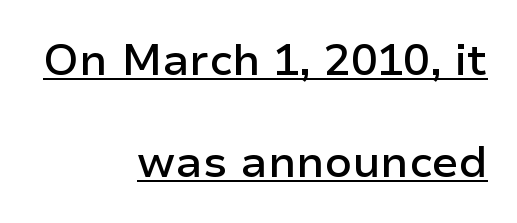
Q: Is the text bold? A: Semi-bold.
Q: Is the text italic (slanted)? A: No, it is upright.
Q: Is the typeface a serif or a sans-serif typeface? A: Sans-serif.
Q: Is the text underlined? A: Yes.
Q: How is the paragraph aligned? A: Right-aligned.
Q: Is the spacing between letters normal or unusually wide? A: Normal.
Q: Is the spacing between lines tight, normal or loose? A: Loose.
Q: Width (condensed, normal, or wide)? A: Normal.
Q: Stroke contrast? A: Low.
Q: x-height? A: Medium.
Q: Monospaced? A: No.
